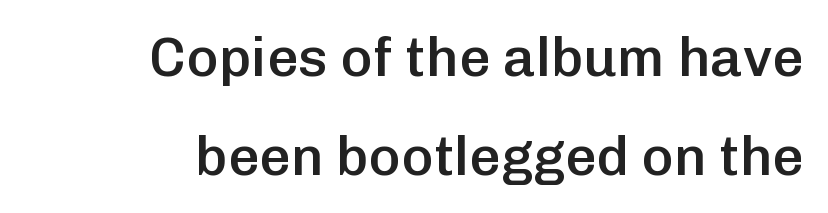
Check under the words: just untouched page. The text was rendered using a sans face with plain stroke endings. These words are printed semibold, heavier than regular yet not bold. The specimen reads as upright at a glance. Is the block centered? No — it sits flush against the right margin. Looks like regular typesetting: each glyph gets only the width it needs.
